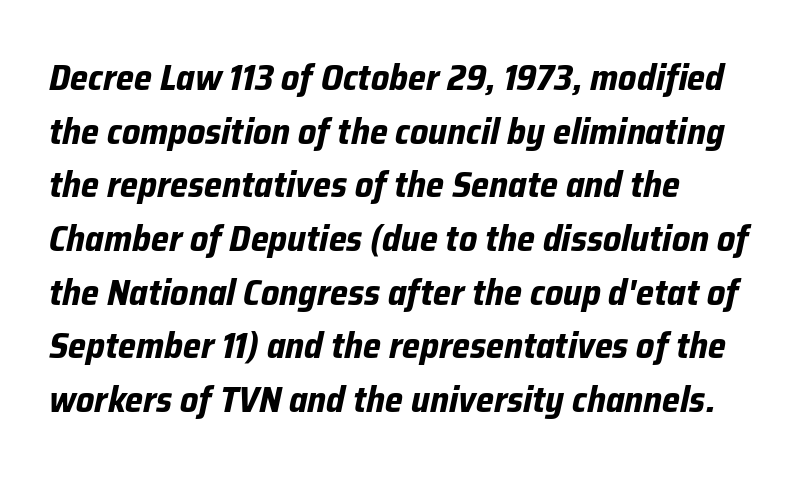
Q: Is the text bold? A: Yes.
Q: Is the text italic (slanted)? A: Yes, it leans right by about 12 degrees.
Q: Is the text underlined? A: No.
Q: Is the spacing between letters normal or unusually wide? A: Normal.
Q: Is the spacing between lines tight, normal or loose? A: Normal.
Q: Width (condensed, normal, or wide)? A: Normal.
Q: Stroke contrast? A: Low.
Q: x-height? A: Medium.
Q: Monospaced? A: No.
